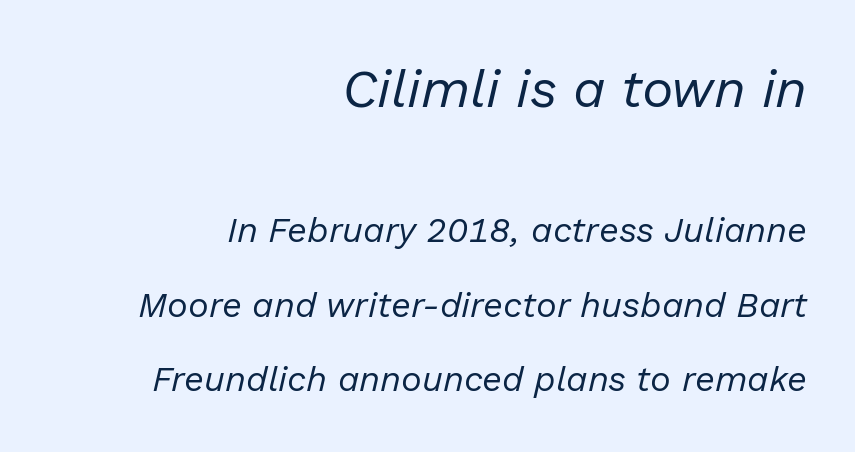
The image shows 53 px regular-weight type, italic (leaning right); set right-aligned, loose line spacing (2.13x), normal letter spacing, not underlined; the first (top) block is 1.51x larger; low stroke contrast and a medium x-height.
